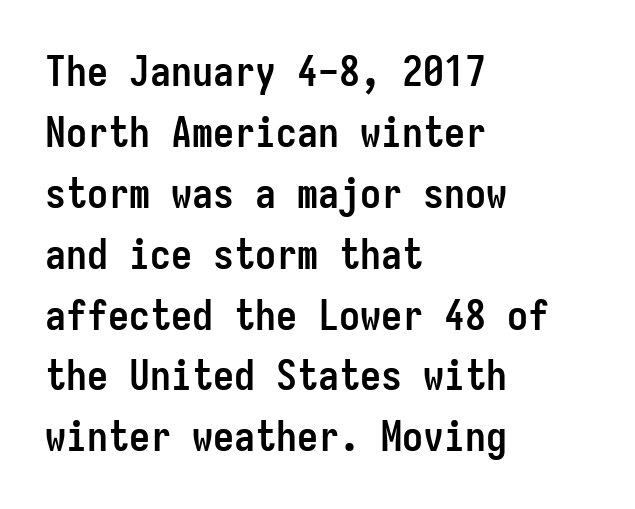
The font's upright variant was chosen for this text. Horizontal alignment here is leftward, the default for most running prose. Stroke thickness is high; the sample reads as a true bold. The specimen omits any rule beneath the text block's lines.
